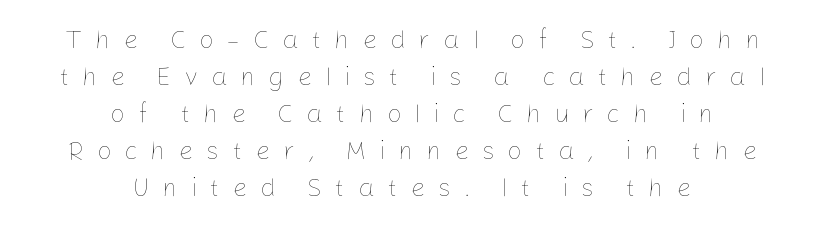
The image shows 26 px text type, upright; set centered, normal line spacing (1.42x), unusually wide letter spacing (+0.49 em), not underlined.
